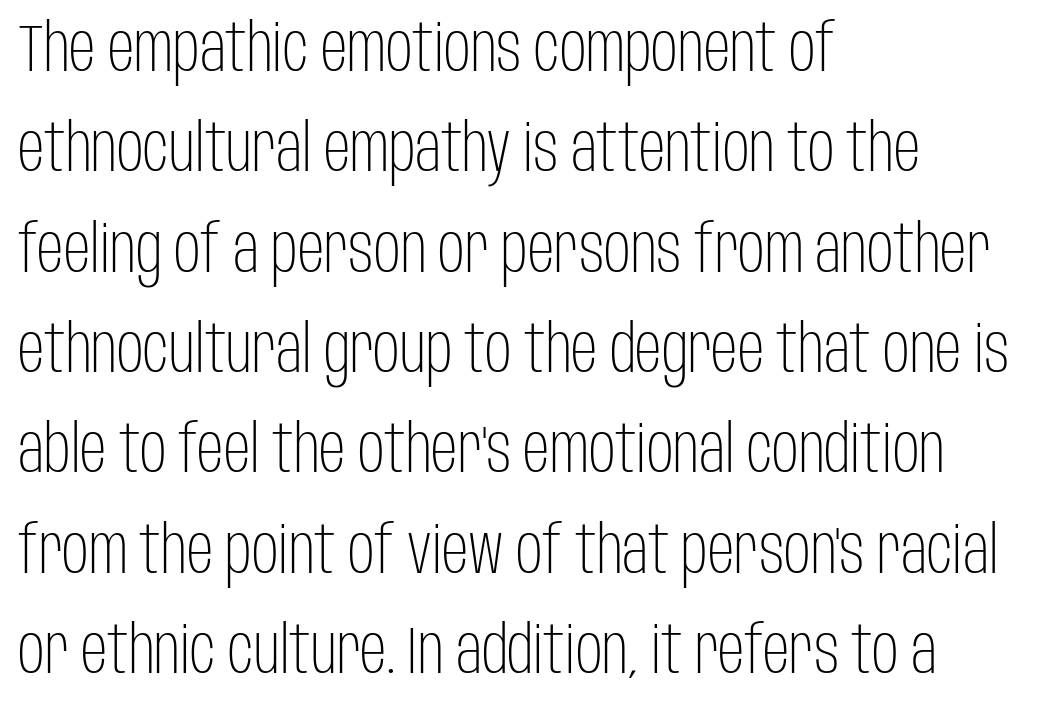
Each word holds together tightly as a unit, with standard inter-letter gaps. Are there feet on the stems? There aren't — it's a sans. A normal amount of white space separates one row of letters from the next. Is this a fixed-width face? No — the glyphs have proportional, varying widths. Quick note: not italic, upright. The characters are drawn with everyday or finer stroke widths.
